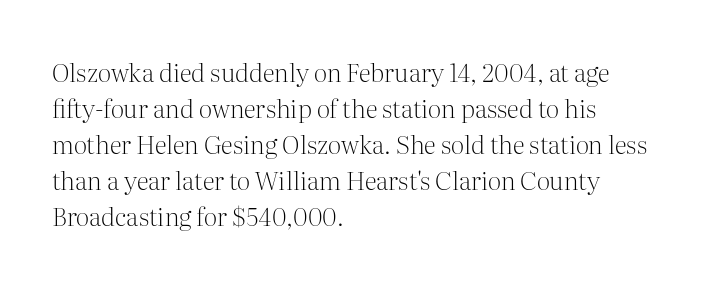
{"italic": "no", "bold": "no", "underline": "no", "align": "left", "line_spacing": "normal", "line_spacing_ratio": 1.44, "letter_spacing": "normal", "letter_spacing_em": 0.0, "glyph_px": 25}
